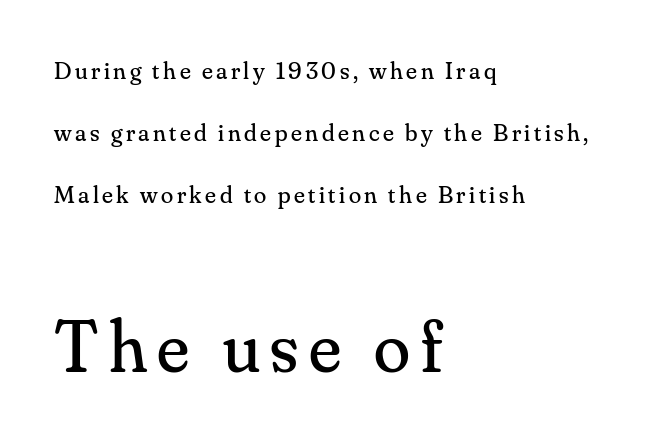
The image shows 74 px regular-weight serif type, upright; set left-aligned, loose line spacing (2.48x), not underlined; the second (bottom) block is 2.96x larger; medium stroke contrast and a small x-height.
